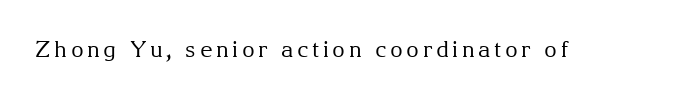
{"italic": "no", "bold": "no", "underline": "no", "glyph_px": 22}
